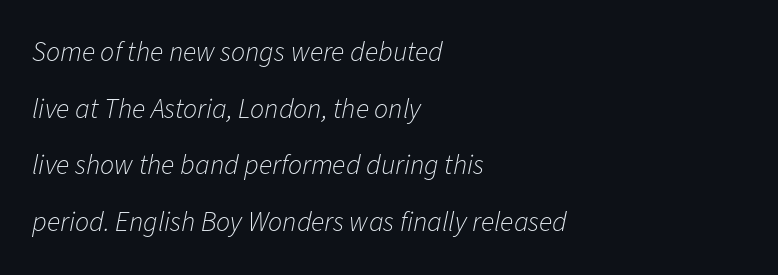
Casual observation: everything's shoved over to the left. These glyphs show unthickened strokes, regular width or finer. What's the leading like? Stretched, with rows far apart. The rendering uses natural spacing where letterforms have individual widths. Italic? Definitely — the glyphs are oblique. Does extra space separate the letters? No, they use regular spacing.
